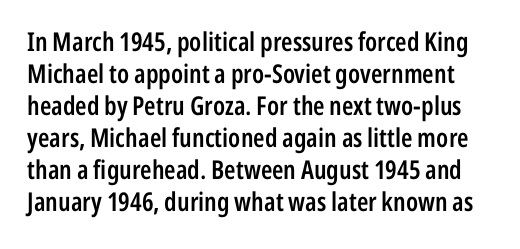
The words here are not underlined. These lines carry some extra weight — a demibold, not a full bold. No italicization has been applied; the sample stays upright. Letter spacing: default.
